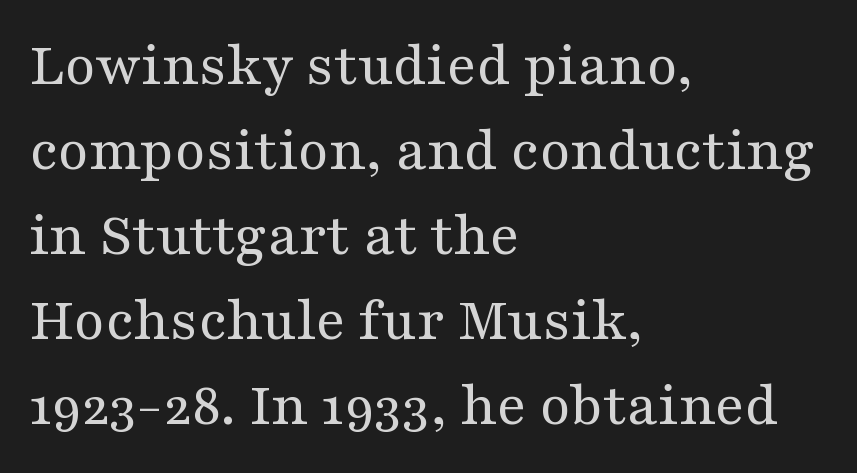
The image shows 62 px regular-weight, wide serif type, upright; set left-aligned, normal line spacing (1.37x), normal letter spacing, not underlined; medium stroke contrast and a medium x-height.
